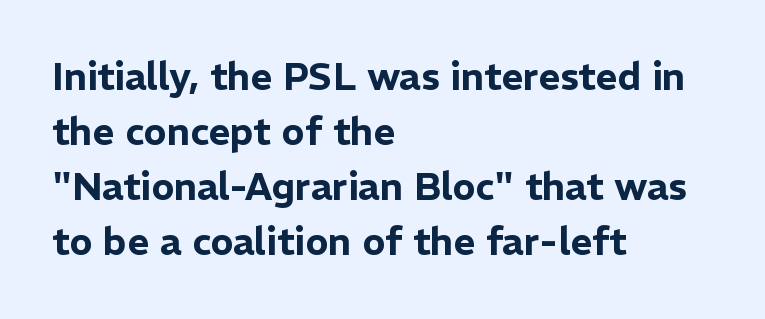
The image shows 38 px sans-serif type, upright; set left-aligned, normal line spacing (1.45x), normal letter spacing, not underlined; low stroke contrast and a medium x-height.
